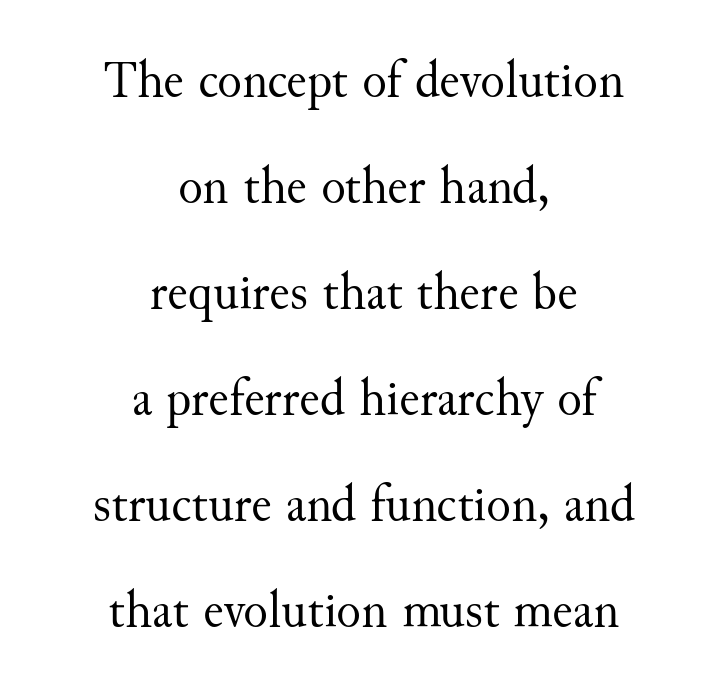
The image shows 51 px regular-weight serif type, upright; set centered, loose line spacing (2.08x), normal letter spacing, not underlined; medium stroke contrast and a small x-height.
